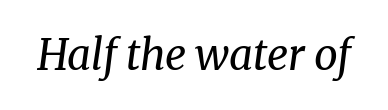
{"serif": "yes", "italic": "yes", "lean": "right", "slant_degrees": 8, "bold": "no", "weight": "regular", "width": "normal", "stroke_contrast": "medium", "x_height": "medium", "monospaced": "no", "underline": "no", "letter_spacing": "normal", "letter_spacing_em": 0.0, "glyph_px": 42}
